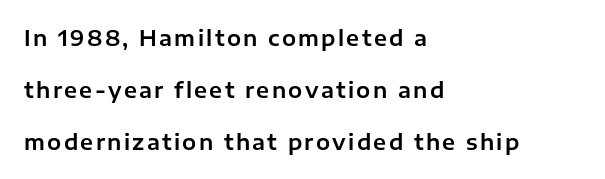
{"italic": "no", "underline": "no", "align": "left", "line_spacing": "loose", "line_spacing_ratio": 2.47, "glyph_px": 21}
